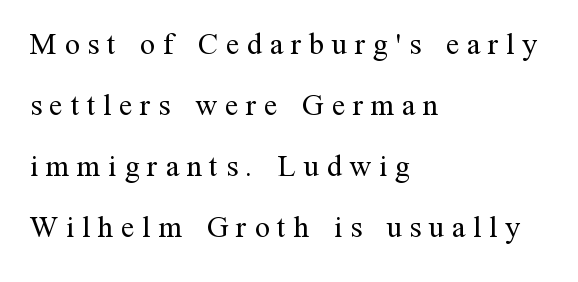
Q: Is the text bold? A: No.
Q: Is the text italic (slanted)? A: No, it is upright.
Q: Is the typeface a serif or a sans-serif typeface? A: Serif.
Q: Is the text underlined? A: No.
Q: How is the paragraph aligned? A: Left-aligned.
Q: Is the spacing between letters normal or unusually wide? A: Unusually wide.
Q: Is the spacing between lines tight, normal or loose? A: Loose.
Q: Width (condensed, normal, or wide)? A: Normal.
Q: Stroke contrast? A: Medium.
Q: x-height? A: Medium.
Q: Monospaced? A: No.
